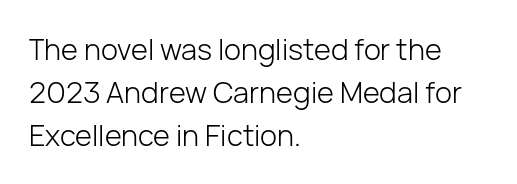
{"serif": "no", "italic": "no", "bold": "no", "weight": "light", "width": "normal", "stroke_contrast": "low", "x_height": "medium", "monospaced": "no", "underline": "no", "align": "left", "line_spacing": "normal", "line_spacing_ratio": 1.48, "letter_spacing": "normal", "letter_spacing_em": 0.0, "glyph_px": 29}
